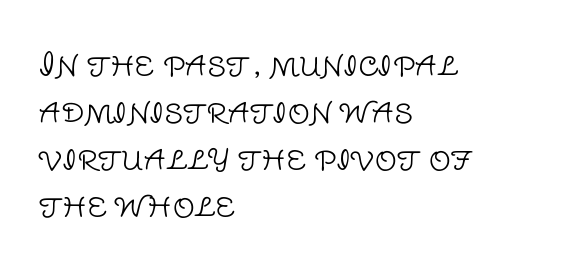
The image shows 31 px light sans-serif type; set left-aligned, normal line spacing (1.52x), normal letter spacing, not underlined; low stroke contrast and a large x-height.
